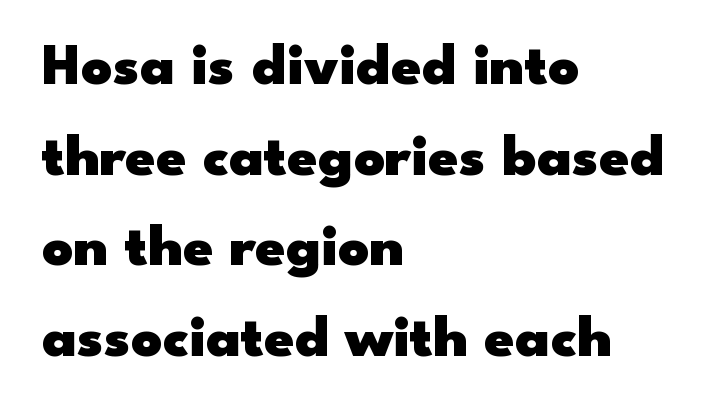
A bare baseline throughout the passage. The letters carry no serifs — their stems end cleanly without finishing strokes. Upright lettering throughout. These lines sit exactly where default settings would place them. Each letter keeps its own natural width here, so spacing adapts to shape. Notice how the passage keeps a crisp vertical edge on the left only.
